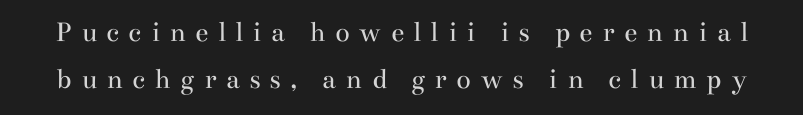
The image shows 30 px regular-weight, wide serif type, upright; set normal line spacing (1.58x), unusually wide letter spacing (+0.31 em), not underlined; medium stroke contrast and a small x-height.
